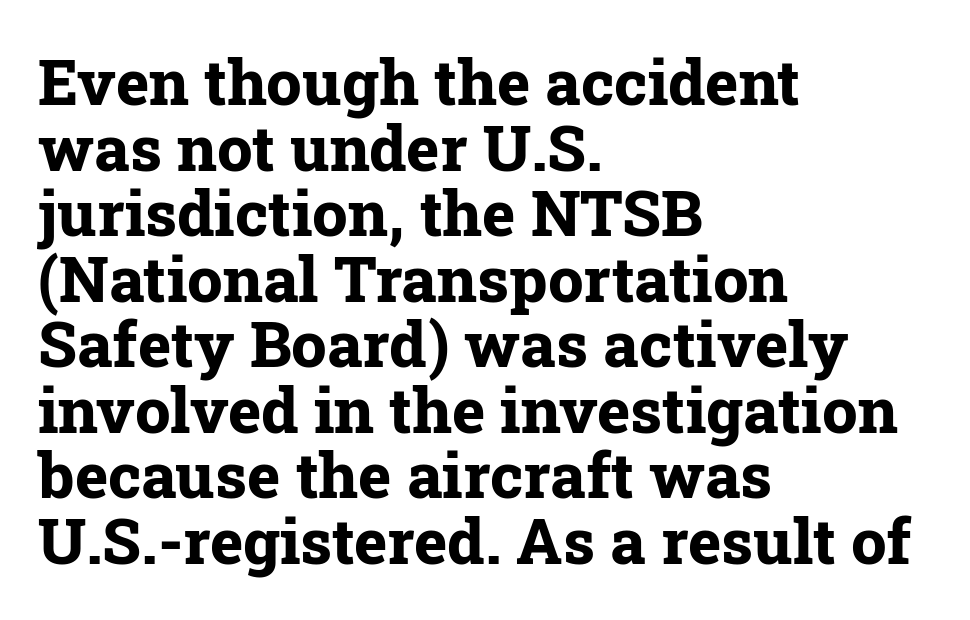
{"serif": "yes", "italic": "no", "bold": "yes", "weight": "bold", "width": "normal", "stroke_contrast": "low", "x_height": "medium", "monospaced": "no", "underline": "no", "align": "left", "line_spacing": "tight", "line_spacing_ratio": 1.04, "letter_spacing": "normal", "letter_spacing_em": 0.0, "glyph_px": 63}
